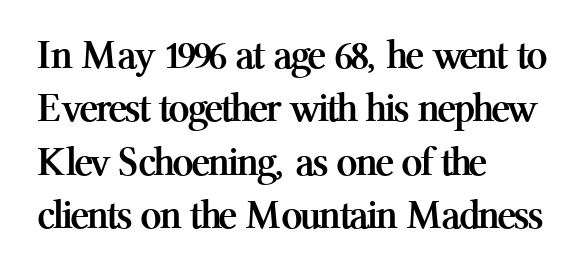
Q: Is the text bold? A: Yes.
Q: Is the text italic (slanted)? A: No, it is upright.
Q: Is the typeface a serif or a sans-serif typeface? A: Serif.
Q: Is the text underlined? A: No.
Q: How is the paragraph aligned? A: Left-aligned.
Q: Is the spacing between letters normal or unusually wide? A: Normal.
Q: Is the spacing between lines tight, normal or loose? A: Normal.
Q: Width (condensed, normal, or wide)? A: Normal.
Q: Stroke contrast? A: Medium.
Q: x-height? A: Medium.
Q: Monospaced? A: No.
